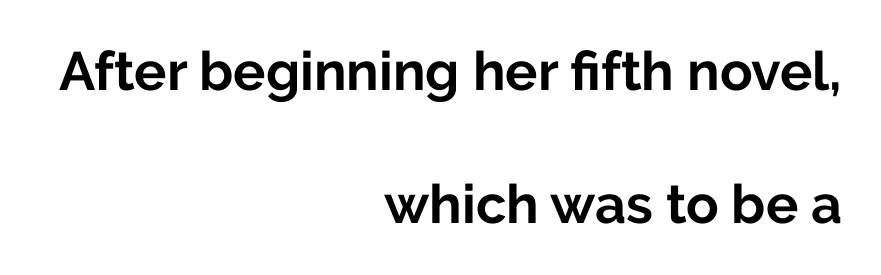
The image shows 54 px bold sans-serif type, upright; set right-aligned, loose line spacing (2.46x), normal letter spacing, not underlined; low stroke contrast and a medium x-height.
